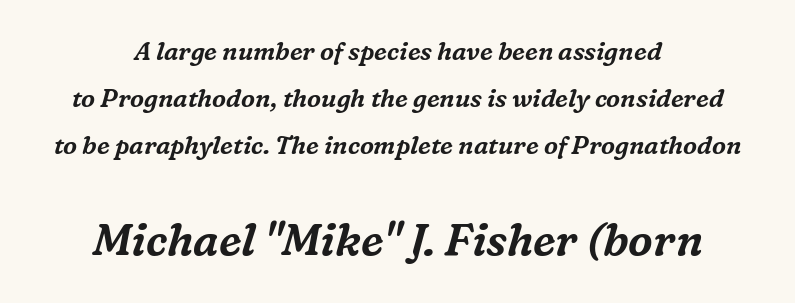
Stroke terminals: seriffed. Emphasis-style slanted type is in use. Descenders hang freely into open space. Nothing unusual about the tracking: characters are spaced as the font intends.
